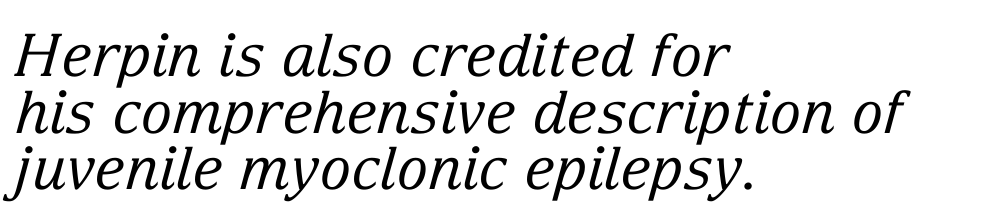
The rendering uses natural spacing where letterforms have individual widths. Vertical spacing — tight. Weight: in the light-to-regular range. If you drew a line through each stem, it would be angled. Has an underline been added? It has not.
